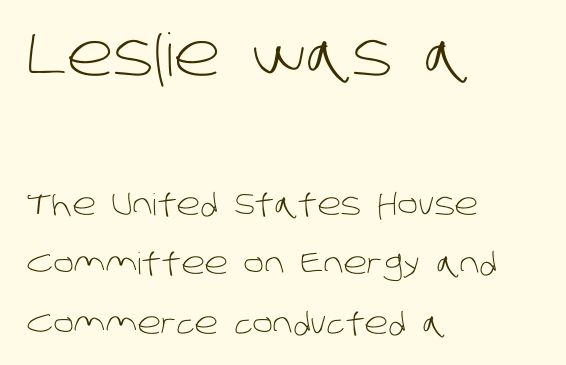
Q: Is the text bold? A: No.
Q: Is the typeface a serif or a sans-serif typeface? A: Sans-serif.
Q: Is the text underlined? A: No.
Q: How is the paragraph aligned? A: Left-aligned.
Q: Is the spacing between letters normal or unusually wide? A: Normal.
Q: Is the spacing between lines tight, normal or loose? A: Loose.
Q: Which block of text is set in a larger size, the first (top) or the second (bottom)? A: The first (top) one.
Q: Width (condensed, normal, or wide)? A: Normal.
Q: Stroke contrast? A: Low.
Q: x-height? A: Large.
Q: Monospaced? A: No.
